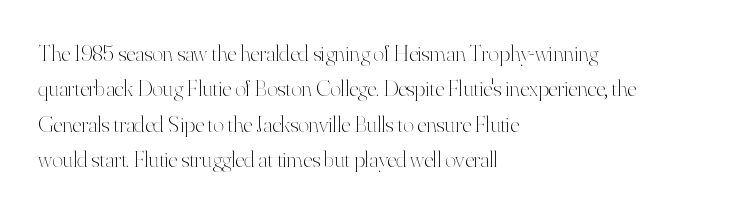
{"italic": "no", "bold": "no", "underline": "no", "align": "left", "line_spacing": "normal", "line_spacing_ratio": 1.54, "letter_spacing": "normal", "letter_spacing_em": 0.0, "glyph_px": 23}
